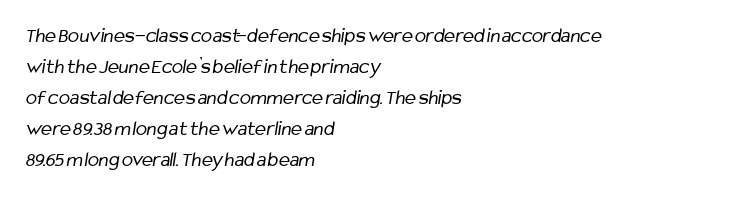
The image shows 21 px text type; set left-aligned, normal line spacing (1.48x), normal letter spacing, not underlined.
